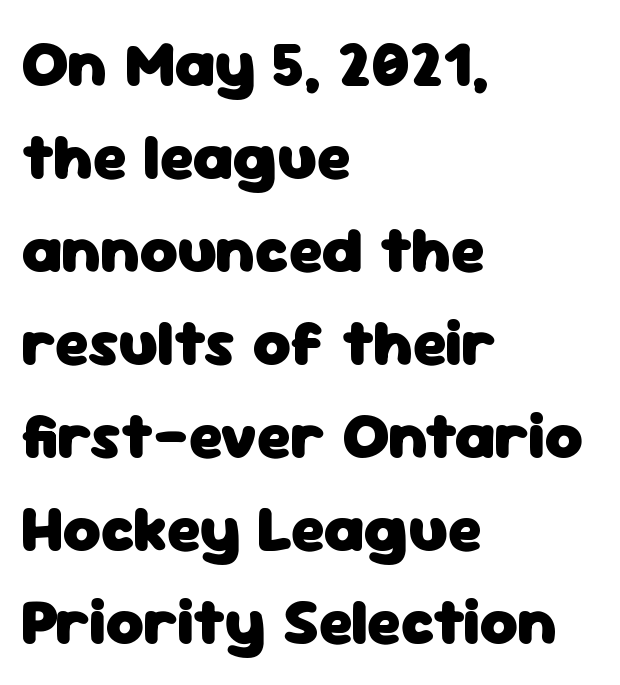
{"serif": "no", "italic": "no", "bold": "yes", "weight": "heavy", "width": "normal", "stroke_contrast": "low", "x_height": "medium", "monospaced": "no", "underline": "no", "align": "left", "line_spacing": "normal", "line_spacing_ratio": 1.43, "letter_spacing": "normal", "letter_spacing_em": 0.0, "glyph_px": 65}
